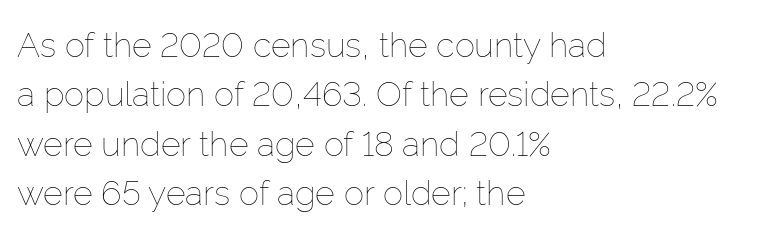
{"italic": "no", "bold": "no", "weight": "thin", "width": "normal", "stroke_contrast": "low", "x_height": "medium", "monospaced": "no", "underline": "no", "align": "left", "line_spacing": "normal", "line_spacing_ratio": 1.45, "letter_spacing": "normal", "letter_spacing_em": 0.0, "glyph_px": 34}
